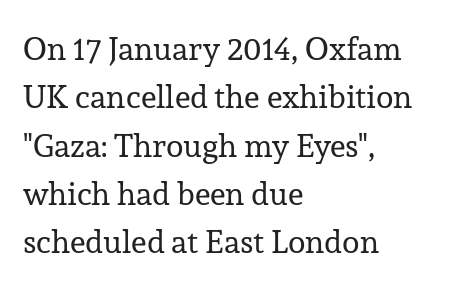
These lines are set flush left with a ragged right edge. How would I describe the line gaps? Plain and ordinary. Compared with a typical body face, this is equally light or lighter still. If you drew a line through each stem, it would be perfectly vertical. Look at the tracking — it's just the regular setting, nothing added. Decoration check: the copy has no underline.
